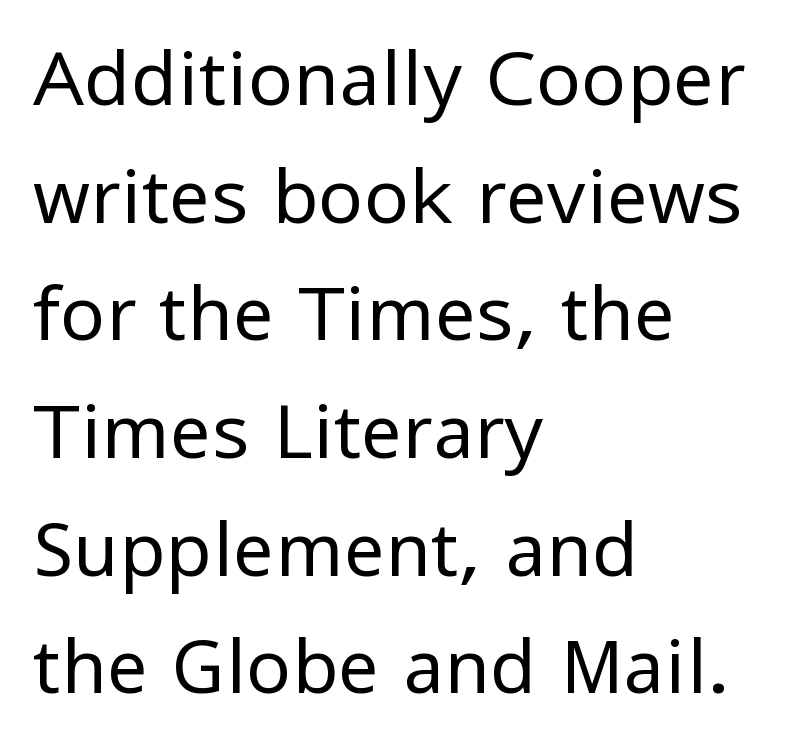
Q: Is the text bold? A: No.
Q: Is the text italic (slanted)? A: No, it is upright.
Q: Is the typeface a serif or a sans-serif typeface? A: Sans-serif.
Q: Is the text underlined? A: No.
Q: How is the paragraph aligned? A: Left-aligned.
Q: Is the spacing between letters normal or unusually wide? A: Normal.
Q: Is the spacing between lines tight, normal or loose? A: Normal.
Q: Width (condensed, normal, or wide)? A: Normal.
Q: Stroke contrast? A: Low.
Q: x-height? A: Medium.
Q: Monospaced? A: No.
